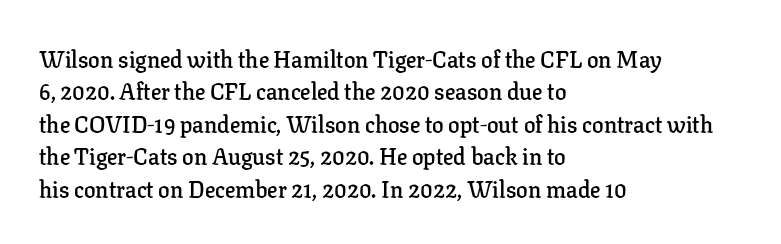
The image shows 23 px text type, upright; set left-aligned, normal line spacing (1.41x), normal letter spacing, not underlined.
